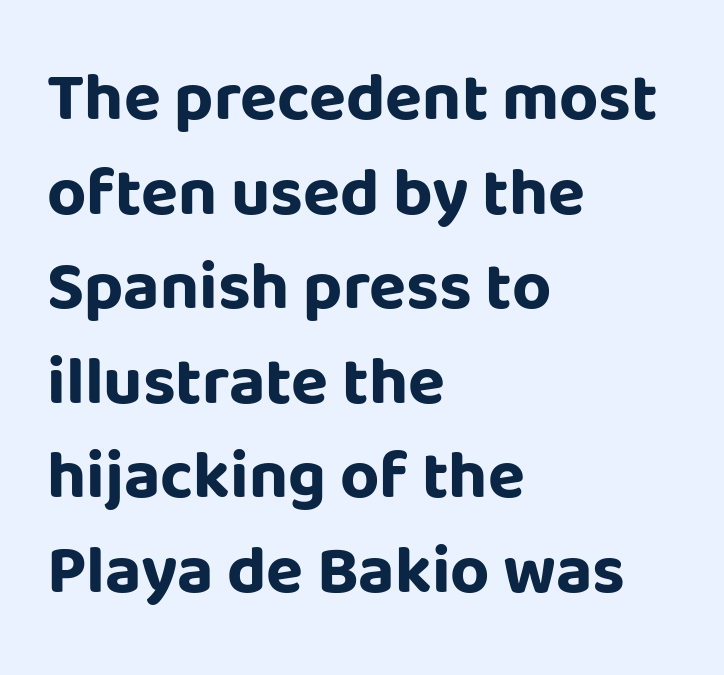
Q: Is the text bold? A: Yes.
Q: Is the text italic (slanted)? A: No, it is upright.
Q: Is the typeface a serif or a sans-serif typeface? A: Sans-serif.
Q: Is the text underlined? A: No.
Q: How is the paragraph aligned? A: Left-aligned.
Q: Is the spacing between letters normal or unusually wide? A: Normal.
Q: Is the spacing between lines tight, normal or loose? A: Normal.
Q: Width (condensed, normal, or wide)? A: Normal.
Q: Stroke contrast? A: Low.
Q: x-height? A: Large.
Q: Monospaced? A: No.
